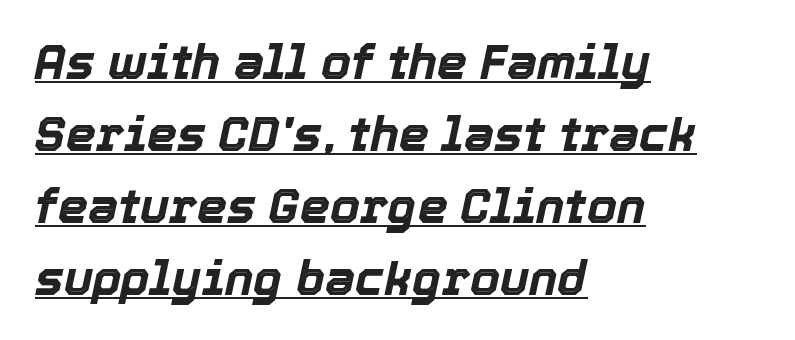
Look at the tracking — it's just the regular setting, nothing added. Varying glyph widths throughout — classic text-font behaviour. Reading down the column, the eye jumps a familiar distance to each next line. Posture: slanted.
